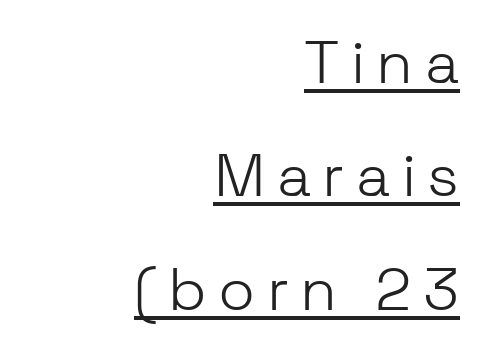
Q: Is the text bold? A: No.
Q: Is the text italic (slanted)? A: No, it is upright.
Q: Is the typeface a serif or a sans-serif typeface? A: Sans-serif.
Q: Is the text underlined? A: Yes.
Q: How is the paragraph aligned? A: Right-aligned.
Q: Width (condensed, normal, or wide)? A: Normal.
Q: Stroke contrast? A: Low.
Q: x-height? A: Medium.
Q: Monospaced? A: No.
